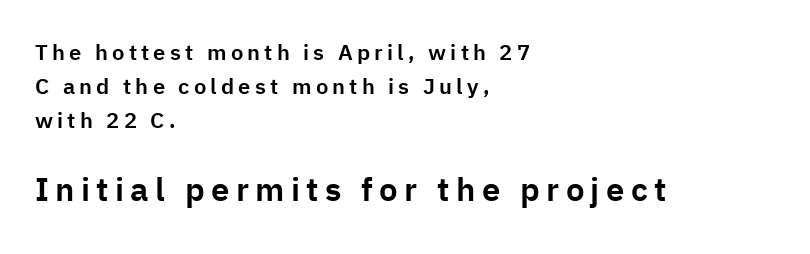
The image shows 33 px sans-serif type, upright; set left-aligned, normal line spacing (1.55x), not underlined; the second (bottom) block is 1.5x larger; low stroke contrast and a medium x-height.
